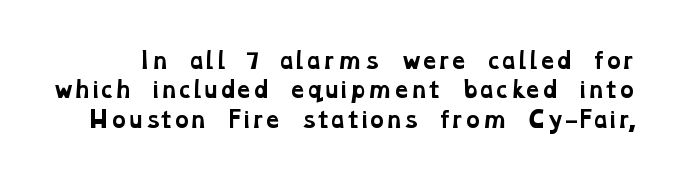
{"bold": "yes", "underline": "no", "line_spacing": "normal", "line_spacing_ratio": 1.4, "letter_spacing": "normal", "letter_spacing_em": 0.0, "glyph_px": 21}
